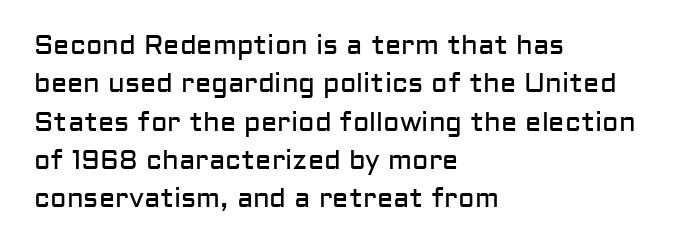
The image shows 27 px text type, upright; set left-aligned, normal line spacing (1.42x), normal letter spacing, not underlined.
